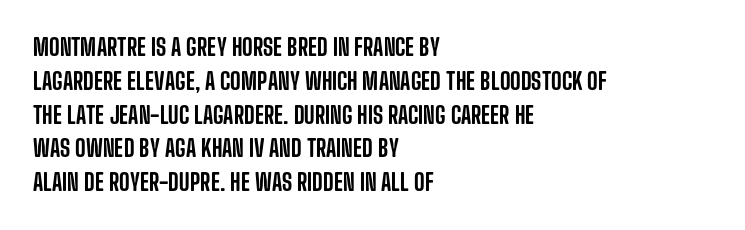
{"italic": "no", "underline": "no", "align": "left", "line_spacing": "normal", "line_spacing_ratio": 1.47, "letter_spacing": "normal", "letter_spacing_em": 0.0, "glyph_px": 23}
